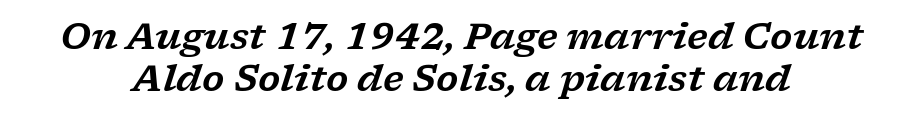
Q: Is the text italic (slanted)? A: Yes, it leans right by about 17 degrees.
Q: Is the typeface a serif or a sans-serif typeface? A: Serif.
Q: Is the text underlined? A: No.
Q: How is the paragraph aligned? A: Centered.
Q: Is the spacing between letters normal or unusually wide? A: Normal.
Q: Width (condensed, normal, or wide)? A: Wide.
Q: Stroke contrast? A: Low.
Q: x-height? A: Medium.
Q: Monospaced? A: No.
